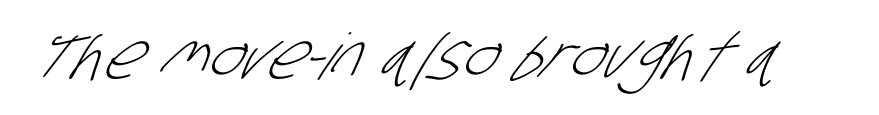
Note the varied advance widths — an 'i' is clearly narrower than an 'm'. The letters sit at their default tracking, neither squeezed nor spread. No extra ink here — the face is not bold. Glance below the letters and you will spot only blank space.
